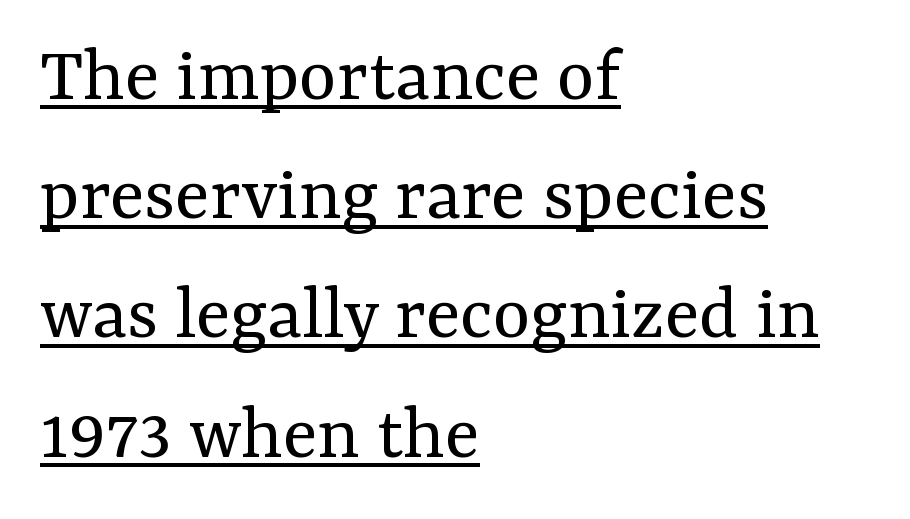
Q: Is the text bold? A: No.
Q: Is the text italic (slanted)? A: No, it is upright.
Q: Is the typeface a serif or a sans-serif typeface? A: Serif.
Q: Is the text underlined? A: Yes.
Q: How is the paragraph aligned? A: Left-aligned.
Q: Is the spacing between letters normal or unusually wide? A: Normal.
Q: Is the spacing between lines tight, normal or loose? A: Normal.
Q: Width (condensed, normal, or wide)? A: Normal.
Q: Stroke contrast? A: Medium.
Q: x-height? A: Medium.
Q: Monospaced? A: No.
